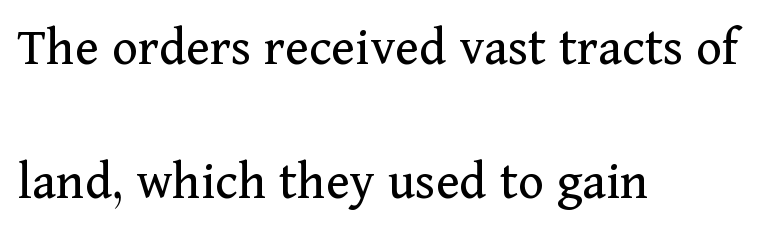
The image shows 55 px regular-weight serif type, upright; set left-aligned, loose line spacing (2.44x), normal letter spacing, not underlined; medium stroke contrast and a medium x-height.
